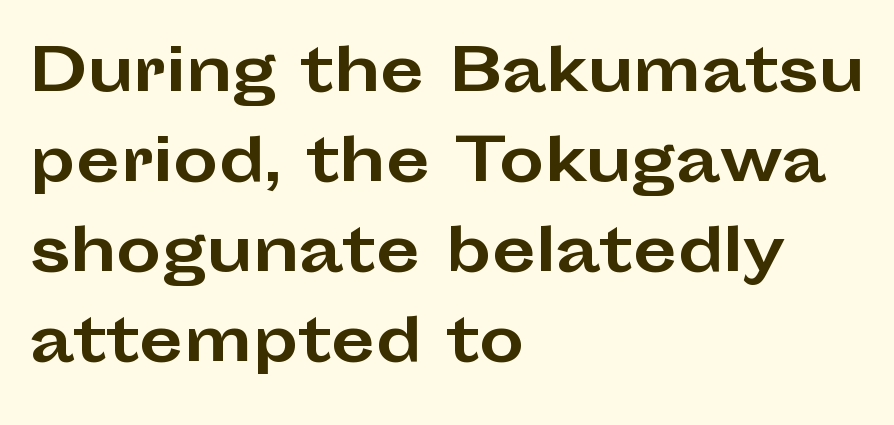
Bold? Absolutely — the strokes are thick and heavy. Classification — sans serif. Each letter keeps its own natural width here, so spacing adapts to shape. Decoration check: the copy has no underline.
